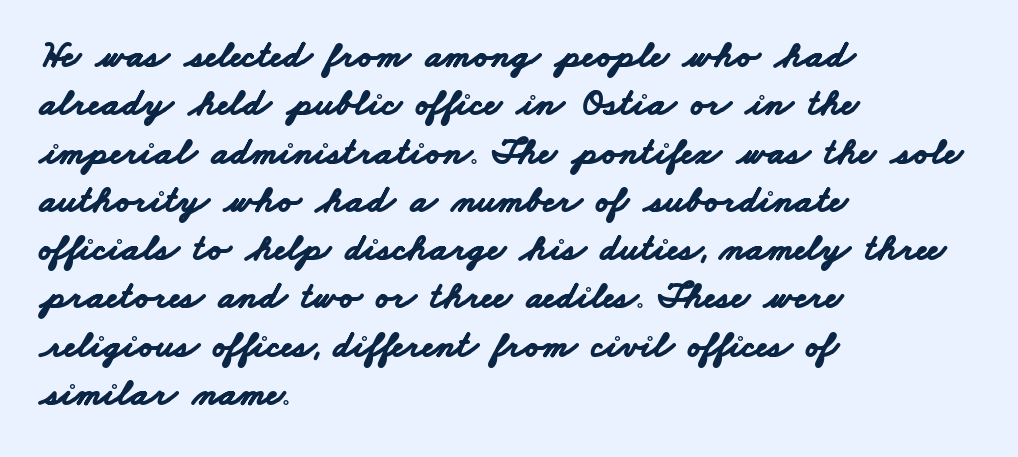
Q: Is the text bold? A: Yes.
Q: Is the typeface a serif or a sans-serif typeface? A: Sans-serif.
Q: Is the text underlined? A: No.
Q: How is the paragraph aligned? A: Left-aligned.
Q: Is the spacing between letters normal or unusually wide? A: Normal.
Q: Is the spacing between lines tight, normal or loose? A: Normal.
Q: Width (condensed, normal, or wide)? A: Wide.
Q: Stroke contrast? A: Low.
Q: x-height? A: Small.
Q: Monospaced? A: No.
